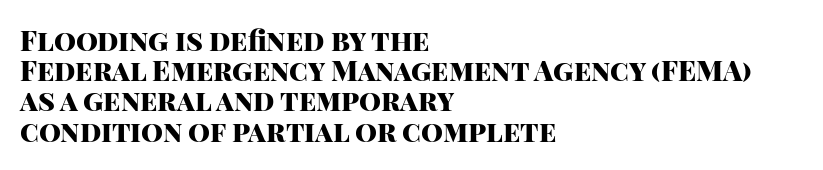
Q: Is the text bold? A: Yes.
Q: Is the text italic (slanted)? A: No, it is upright.
Q: Is the typeface a serif or a sans-serif typeface? A: Sans-serif.
Q: Is the text underlined? A: No.
Q: How is the paragraph aligned? A: Left-aligned.
Q: Is the spacing between letters normal or unusually wide? A: Normal.
Q: Is the spacing between lines tight, normal or loose? A: Tight.
Q: Width (condensed, normal, or wide)? A: Normal.
Q: Stroke contrast? A: High.
Q: x-height? A: Large.
Q: Monospaced? A: No.
